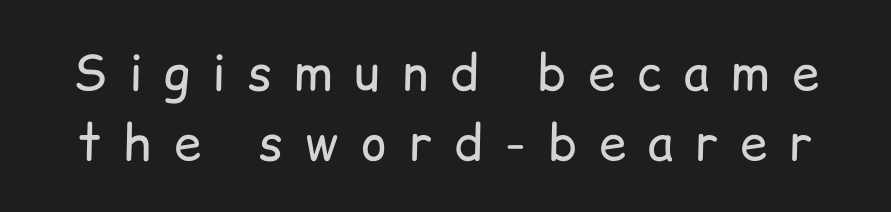
Q: Is the text bold? A: No.
Q: Is the text italic (slanted)? A: No, it is upright.
Q: Is the typeface a serif or a sans-serif typeface? A: Sans-serif.
Q: Is the text underlined? A: No.
Q: Is the spacing between letters normal or unusually wide? A: Unusually wide.
Q: Is the spacing between lines tight, normal or loose? A: Normal.
Q: Width (condensed, normal, or wide)? A: Normal.
Q: Stroke contrast? A: Low.
Q: x-height? A: Medium.
Q: Monospaced? A: No.
